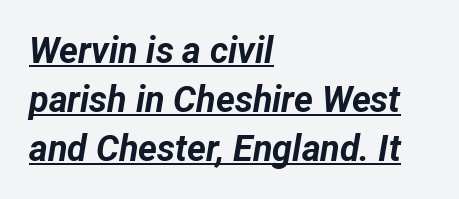
Beneath each row of characters lies a ruled line. Yep, that's italic — everything's leaning. Inter-character spacing is left at the font's built-in metrics. Is the block centered? No — it sits flush against the left margin. Pretty heavy lettering here — definitely bold. Is this a fixed-width face? No — the glyphs have proportional, varying widths.
